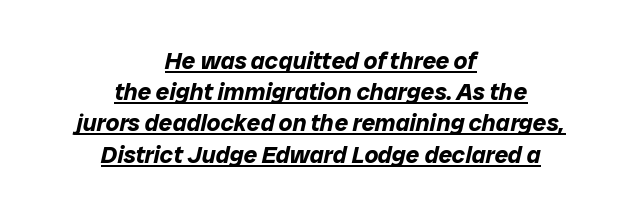
Q: Is the text bold? A: Yes.
Q: Is the text italic (slanted)? A: Yes, it leans right by about 12 degrees.
Q: Is the text underlined? A: Yes.
Q: How is the paragraph aligned? A: Centered.
Q: Is the spacing between letters normal or unusually wide? A: Normal.
Q: Is the spacing between lines tight, normal or loose? A: Normal.
